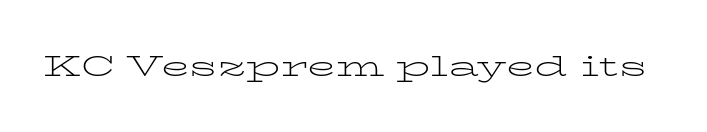
{"serif": "yes", "italic": "no", "bold": "no", "weight": "light", "width": "wide", "stroke_contrast": "low", "x_height": "medium", "monospaced": "no", "underline": "no", "letter_spacing": "normal", "letter_spacing_em": 0.0, "glyph_px": 29}
